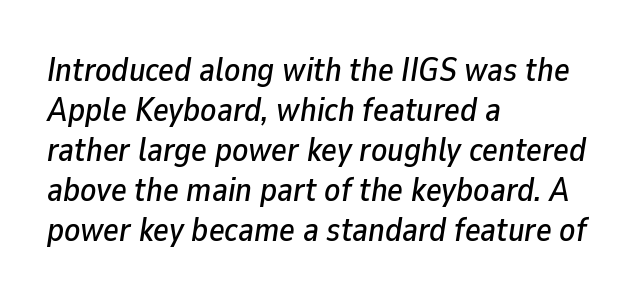
Emphasis-style slanted type is in use. Do the characters align in a grid? No, the font is proportional. The zone under the glyphs is completely vacant. In CSS terms this would be text-align: left. There is no visible air inserted between adjacent glyphs.
